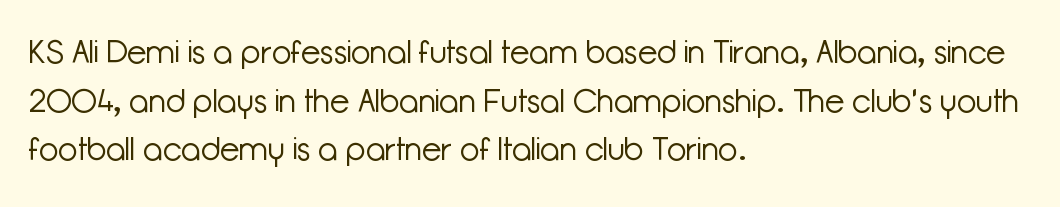
{"serif": "no", "italic": "no", "bold": "no", "weight": "light", "width": "normal", "stroke_contrast": "low", "x_height": "medium", "monospaced": "no", "underline": "no", "align": "left", "line_spacing": "normal", "line_spacing_ratio": 1.52, "letter_spacing": "normal", "letter_spacing_em": 0.0, "glyph_px": 32}
